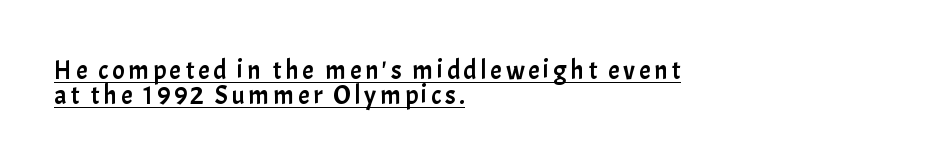
Horizontal alignment here is leftward, the default for most running prose. Line spacing here is tight. Does a line run under the words? Yes, clearly. The font's upright variant was chosen for this text.
